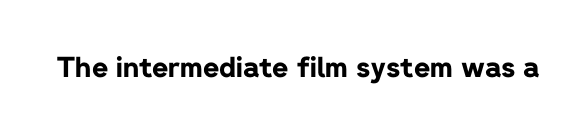
The passage shown is emphatically bold. Observe the ordinary spacing: letters are neighbours, not strangers. Spacing verdict: proportional, widths tailored to each character. The designer went with a sans here, leaving each stem footless. Rule under the text: the space is simply empty.
